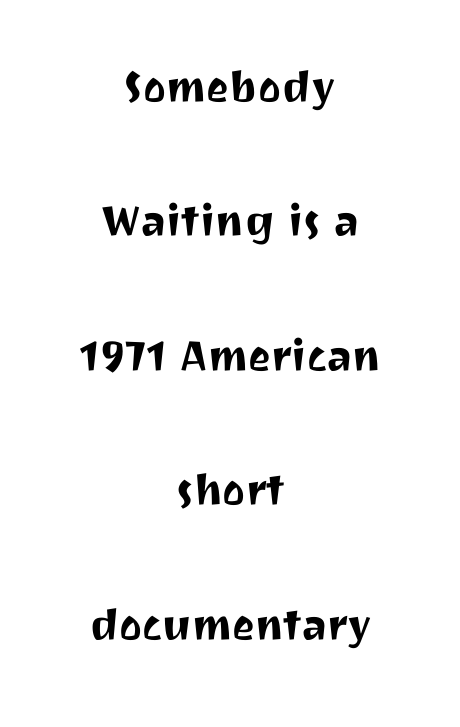
Baseline-to-baseline distance is far greater than the letter height. This sample uses plain, unmodified letter spacing. A student would call this center alignment; a typographer would say set centered. I'd call this a sans setting — the letters go barefoot. The space beneath each line is pristine and unruled.
